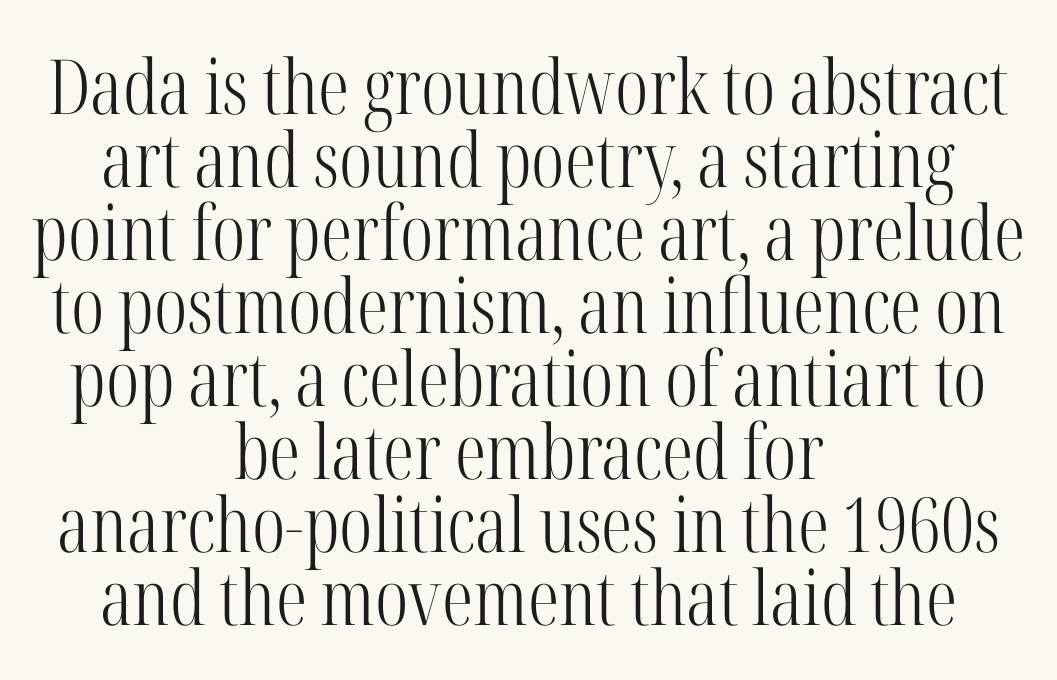
Spacing verdict: proportional, widths tailored to each character. How would I describe the line gaps? Narrow and economical. The letters look calm and open, with moderate or lighter stems. Any mark beneath the type? The region is blank. Look at the bottom of the vertical strokes: they flare into serifs here. Caption: multi-line text, centered on the measure.
